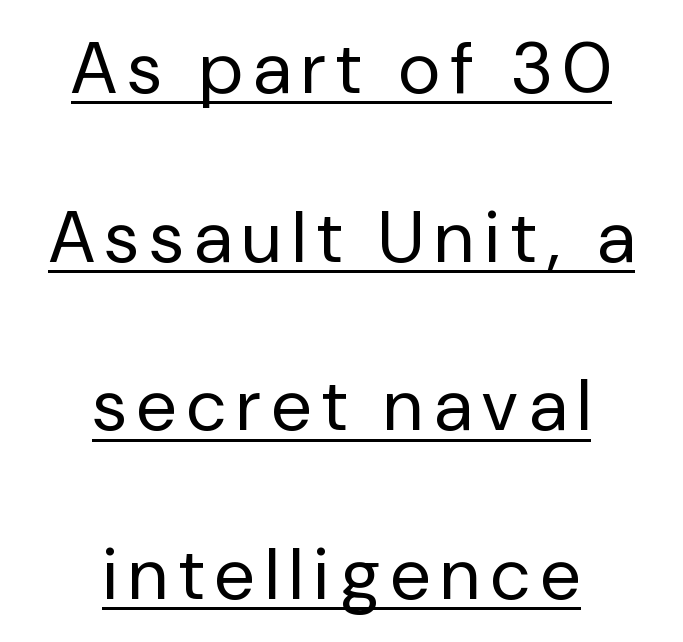
{"serif": "no", "italic": "no", "bold": "no", "weight": "regular", "width": "normal", "stroke_contrast": "low", "x_height": "medium", "monospaced": "no", "underline": "yes", "align": "center", "line_spacing": "loose", "line_spacing_ratio": 2.31, "glyph_px": 73}
